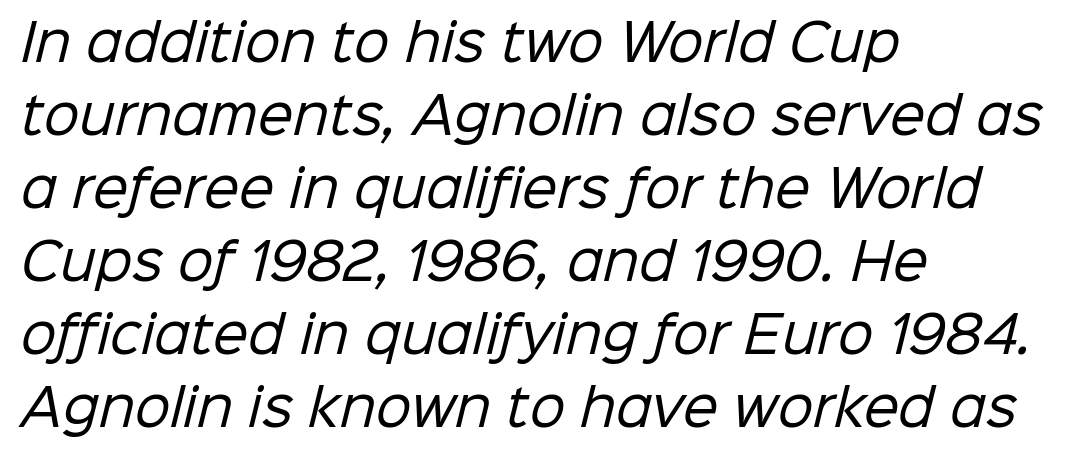
{"serif": "no", "bold": "no", "weight": "regular", "width": "normal", "stroke_contrast": "low", "x_height": "medium", "monospaced": "no", "underline": "no", "align": "left", "line_spacing": "normal", "line_spacing_ratio": 1.46, "letter_spacing": "normal", "letter_spacing_em": 0.0, "glyph_px": 50}
